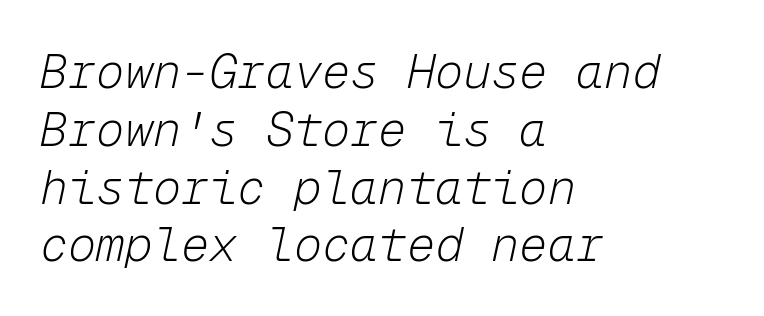
{"italic": "yes", "lean": "right", "slant_degrees": 12, "bold": "no", "weight": "light", "width": "normal", "stroke_contrast": "low", "x_height": "medium", "monospaced": "yes", "underline": "no", "align": "left", "line_spacing_ratio": 1.23, "letter_spacing": "normal", "letter_spacing_em": 0.0, "glyph_px": 47}
